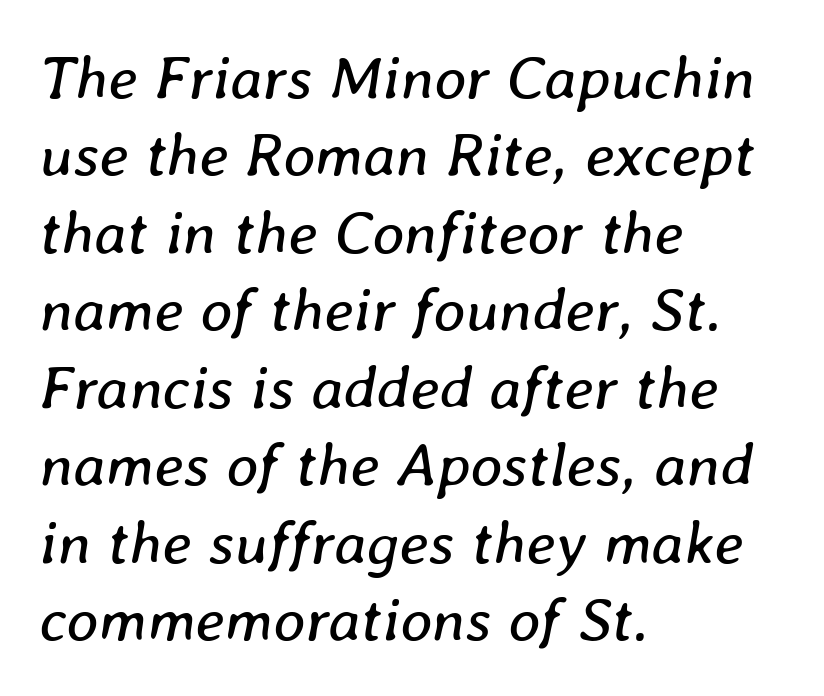
The image shows 62 px regular-weight type, italic (leaning right); set left-aligned, normal line spacing (1.25x), normal letter spacing, not underlined; low stroke contrast and a medium x-height.
